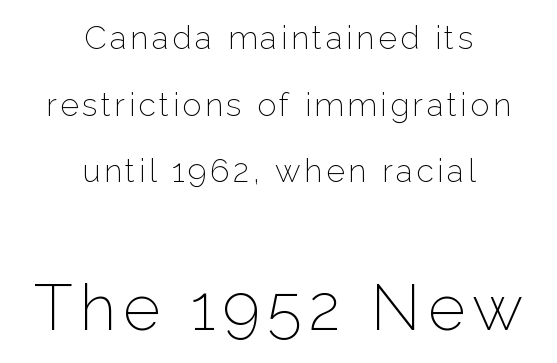
{"serif": "no", "italic": "no", "bold": "no", "weight": "light", "width": "normal", "stroke_contrast": "low", "x_height": "medium", "monospaced": "no", "underline": "no", "align": "center", "line_spacing": "loose", "line_spacing_ratio": 2.08, "larger_block": "second", "size_ratio": 2.0, "glyph_px": 64}
